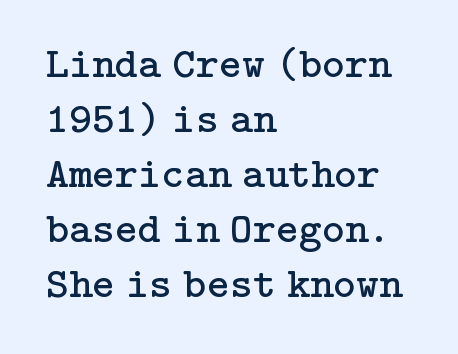
The image shows 44 px regular-weight serif type, upright; set left-aligned, normal line spacing (1.25x), normal letter spacing, not underlined; low stroke contrast and a medium x-height.
